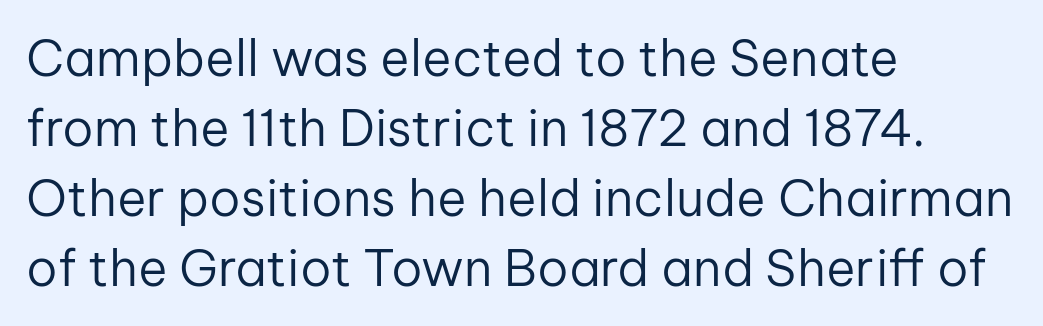
{"serif": "no", "italic": "no", "bold": "no", "weight": "regular", "width": "normal", "stroke_contrast": "low", "x_height": "medium", "monospaced": "no", "underline": "no", "align": "left", "line_spacing": "normal", "line_spacing_ratio": 1.4, "letter_spacing": "normal", "letter_spacing_em": 0.0, "glyph_px": 50}
